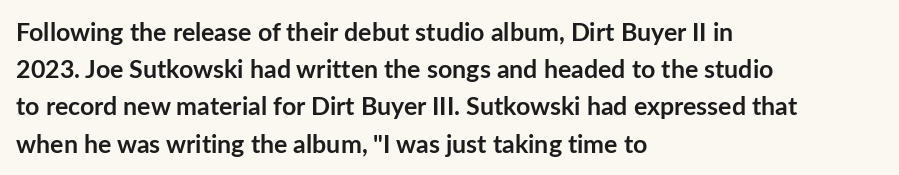
Italic: no, the glyphs are upright roman. Weight: bold. A typesetter would call this zero additional tracking. Does the copy run flush right? No — it runs flush left. In terms of leading, this rendering sits right in the middle. Quick note: underline off.
